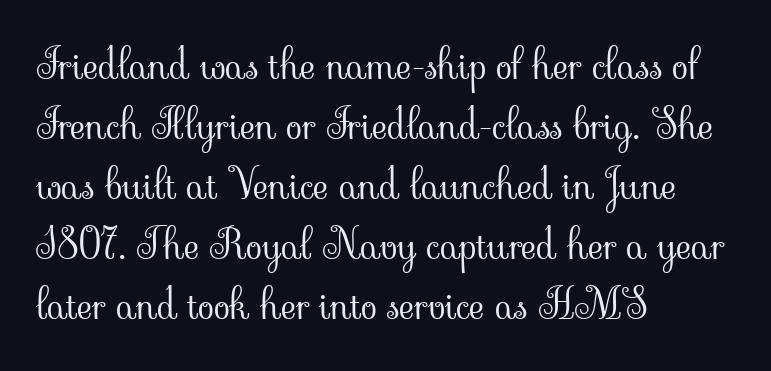
Q: Is the text bold? A: No.
Q: Is the text italic (slanted)? A: No, it is upright.
Q: Is the typeface a serif or a sans-serif typeface? A: Serif.
Q: Is the text underlined? A: No.
Q: How is the paragraph aligned? A: Left-aligned.
Q: Is the spacing between letters normal or unusually wide? A: Normal.
Q: Is the spacing between lines tight, normal or loose? A: Normal.
Q: Width (condensed, normal, or wide)? A: Normal.
Q: Stroke contrast? A: Low.
Q: x-height? A: Small.
Q: Monospaced? A: No.
